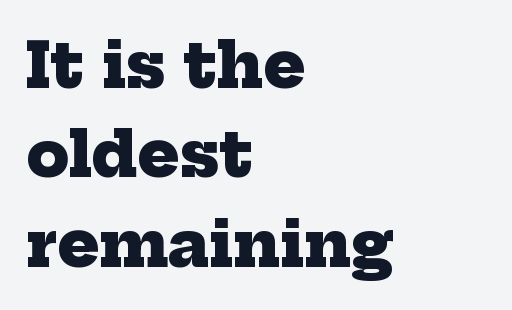
{"serif": "yes", "bold": "yes", "weight": "heavy", "width": "normal", "stroke_contrast": "low", "x_height": "medium", "monospaced": "no", "underline": "no", "align": "left", "line_spacing": "normal", "line_spacing_ratio": 1.44, "letter_spacing": "normal", "letter_spacing_em": 0.0, "glyph_px": 62}
